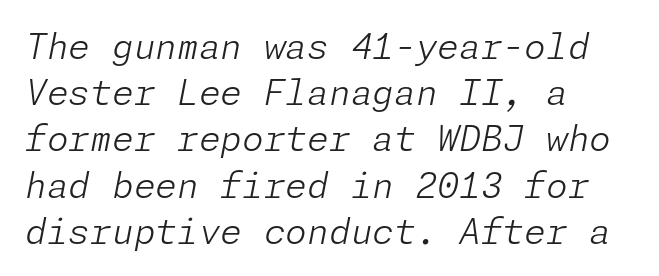
The image shows 35 px light type, italic (leaning right); set left-aligned, normal line spacing (1.32x), normal letter spacing, not underlined; low stroke contrast and a medium x-height.
